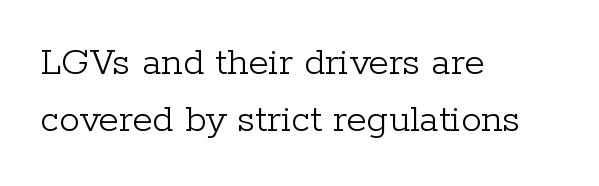
Q: Is the text bold? A: No.
Q: Is the text italic (slanted)? A: No, it is upright.
Q: Is the typeface a serif or a sans-serif typeface? A: Serif.
Q: Is the text underlined? A: No.
Q: How is the paragraph aligned? A: Left-aligned.
Q: Is the spacing between letters normal or unusually wide? A: Normal.
Q: Is the spacing between lines tight, normal or loose? A: Normal.
Q: Width (condensed, normal, or wide)? A: Normal.
Q: Stroke contrast? A: Low.
Q: x-height? A: Medium.
Q: Monospaced? A: No.
